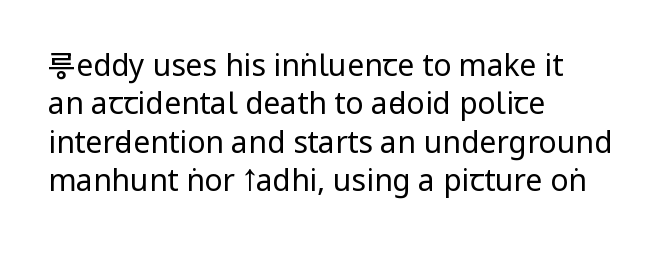
Q: Is the text bold? A: No.
Q: Is the text italic (slanted)? A: No, it is upright.
Q: Is the typeface a serif or a sans-serif typeface? A: Sans-serif.
Q: Is the text underlined? A: No.
Q: How is the paragraph aligned? A: Left-aligned.
Q: Is the spacing between letters normal or unusually wide? A: Normal.
Q: Is the spacing between lines tight, normal or loose? A: Normal.
Q: Width (condensed, normal, or wide)? A: Condensed.
Q: Stroke contrast? A: Low.
